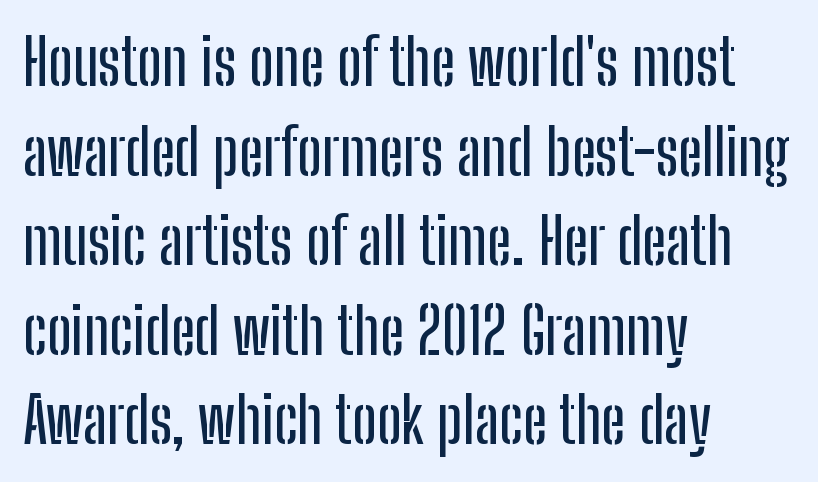
{"serif": "no", "italic": "no", "width": "condensed", "stroke_contrast": "low", "x_height": "medium", "monospaced": "no", "underline": "no", "align": "left", "line_spacing": "normal", "line_spacing_ratio": 1.4, "letter_spacing": "normal", "letter_spacing_em": 0.0, "glyph_px": 64}
